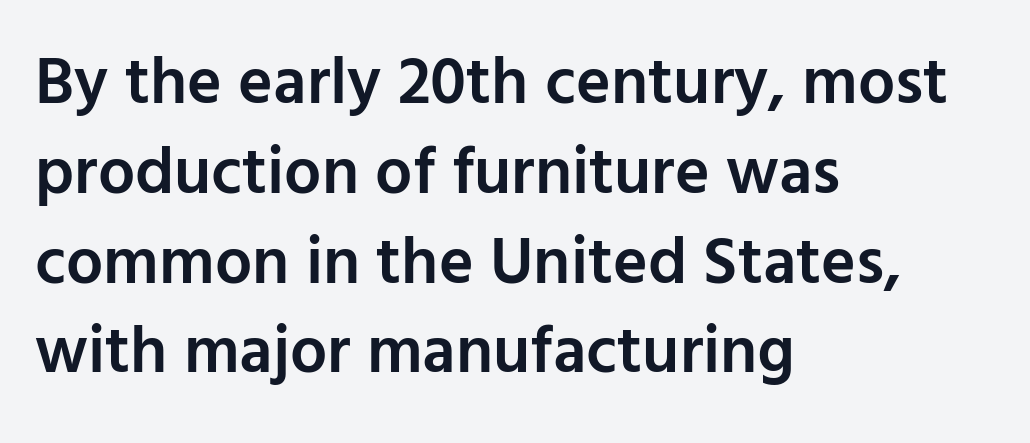
{"serif": "no", "italic": "no", "bold": "semi", "weight": "semibold", "width": "normal", "stroke_contrast": "low", "x_height": "medium", "monospaced": "no", "underline": "no", "align": "left", "line_spacing": "normal", "line_spacing_ratio": 1.36, "letter_spacing": "normal", "letter_spacing_em": 0.0, "glyph_px": 66}
